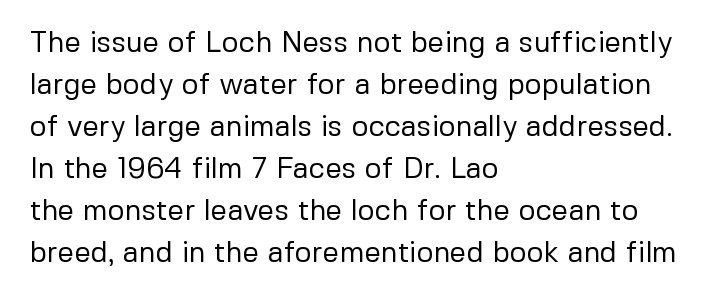
The image shows 29 px regular-weight sans-serif type, upright; set left-aligned, normal line spacing (1.45x), normal letter spacing, not underlined; low stroke contrast and a medium x-height.
